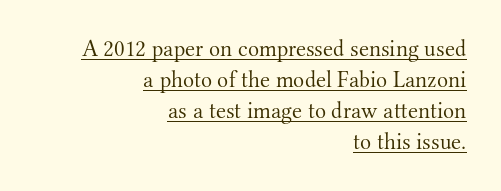
Q: Is the text bold? A: No.
Q: Is the text italic (slanted)? A: No, it is upright.
Q: Is the text underlined? A: Yes.
Q: How is the paragraph aligned? A: Right-aligned.
Q: Is the spacing between letters normal or unusually wide? A: Normal.
Q: Is the spacing between lines tight, normal or loose? A: Normal.
